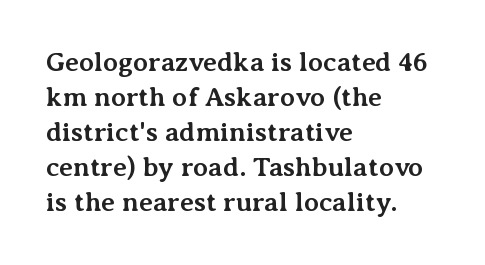
The image shows 27 px bold type, upright; set left-aligned, normal line spacing (1.3x), normal letter spacing, not underlined.
